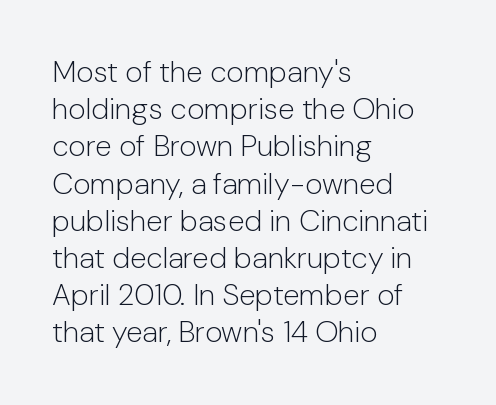
Q: Is the text bold? A: No.
Q: Is the text italic (slanted)? A: No, it is upright.
Q: Is the typeface a serif or a sans-serif typeface? A: Sans-serif.
Q: Is the text underlined? A: No.
Q: How is the paragraph aligned? A: Left-aligned.
Q: Is the spacing between letters normal or unusually wide? A: Normal.
Q: Width (condensed, normal, or wide)? A: Normal.
Q: Stroke contrast? A: Low.
Q: x-height? A: Medium.
Q: Monospaced? A: No.
